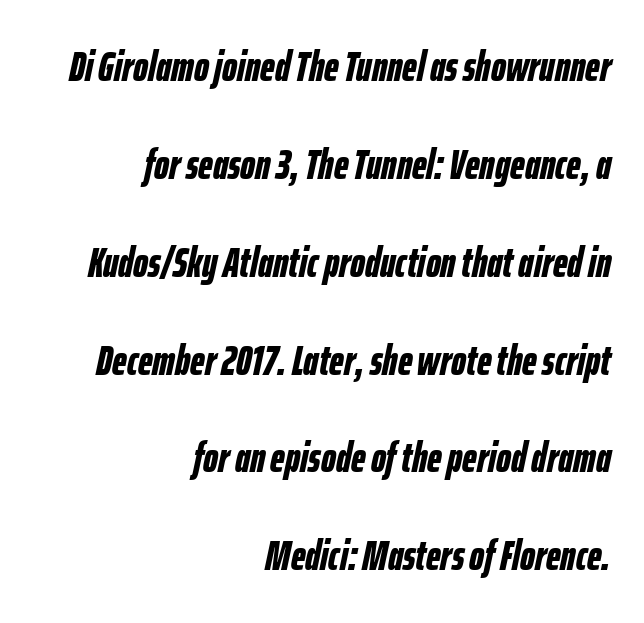
{"italic": "yes", "lean": "right", "slant_degrees": 12, "bold": "yes", "weight": "bold", "width": "condensed", "stroke_contrast": "low", "x_height": "medium", "monospaced": "no", "underline": "no", "align": "right", "line_spacing": "loose", "line_spacing_ratio": 2.33, "letter_spacing": "normal", "letter_spacing_em": 0.0, "glyph_px": 42}
